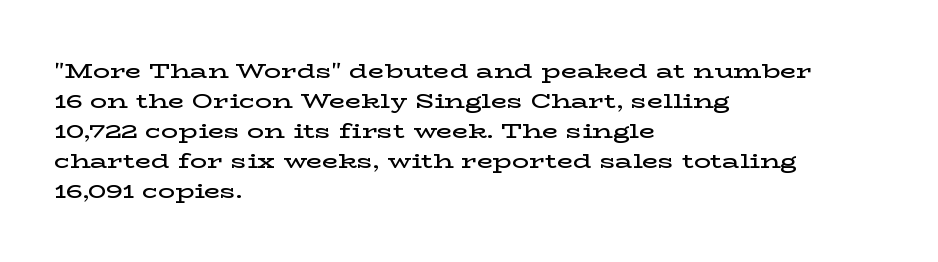
Q: Is the text bold? A: Semi-bold.
Q: Is the text italic (slanted)? A: No, it is upright.
Q: Is the text underlined? A: No.
Q: How is the paragraph aligned? A: Left-aligned.
Q: Is the spacing between letters normal or unusually wide? A: Normal.
Q: Is the spacing between lines tight, normal or loose? A: Normal.
